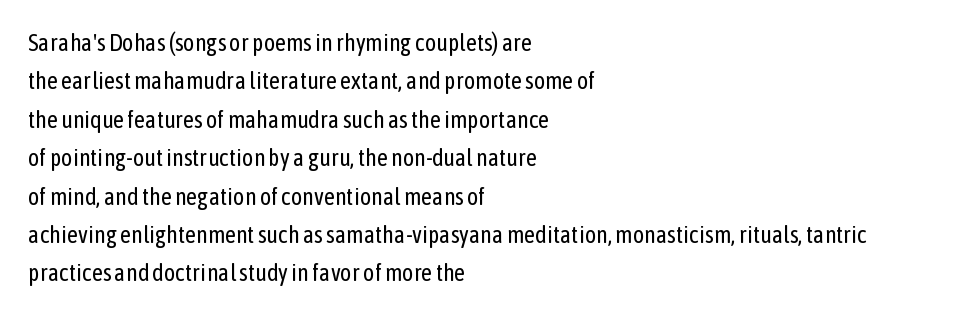
{"italic": "no", "bold": "no", "underline": "no", "align": "left", "line_spacing": "normal", "line_spacing_ratio": 1.6, "letter_spacing": "normal", "letter_spacing_em": 0.0, "glyph_px": 24}
